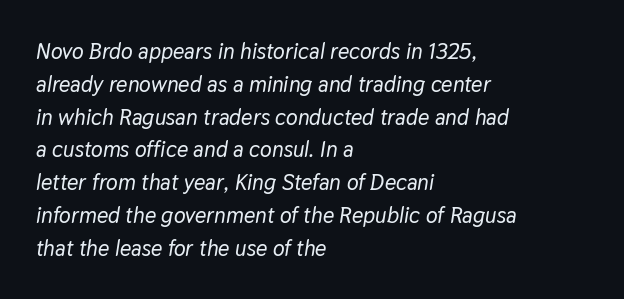
Is the block centered? No — it sits flush against the left margin. Look at the tracking — it's just the regular setting, nothing added. The whole block is typeset with a tilt. The passage shown stacks its lines at a standard gap. The area under the type is left untouched.
